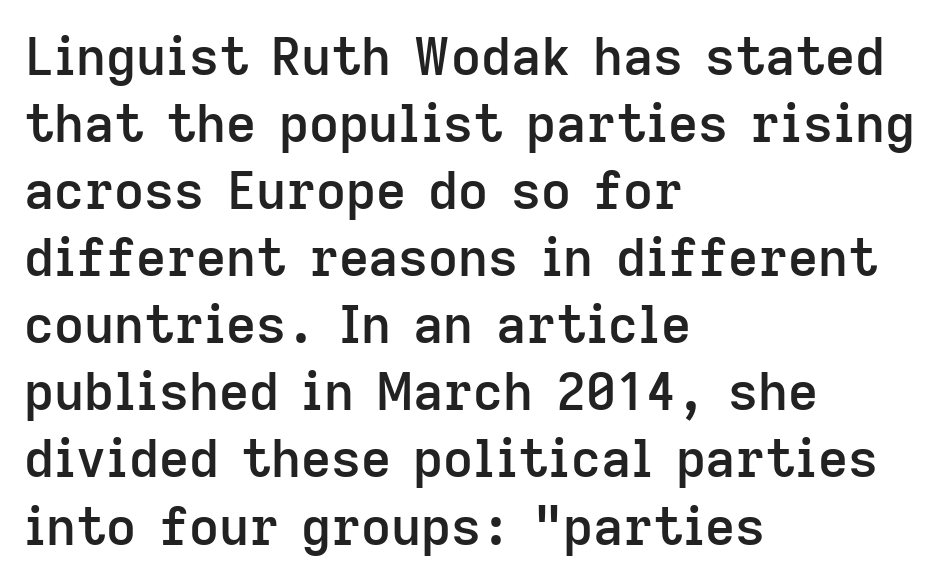
Q: Is the text bold? A: Semi-bold.
Q: Is the text italic (slanted)? A: No, it is upright.
Q: Is the typeface a serif or a sans-serif typeface? A: Sans-serif.
Q: Is the text underlined? A: No.
Q: How is the paragraph aligned? A: Left-aligned.
Q: Is the spacing between letters normal or unusually wide? A: Normal.
Q: Is the spacing between lines tight, normal or loose? A: Normal.
Q: Width (condensed, normal, or wide)? A: Normal.
Q: Stroke contrast? A: Low.
Q: x-height? A: Medium.
Q: Monospaced? A: No.
